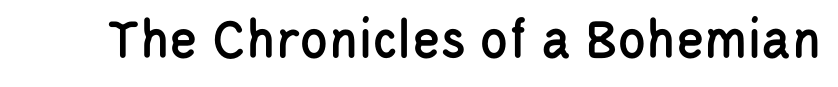
Honestly, the letter spacing is just normal — you wouldn't notice it. Varying glyph widths throughout — classic text-font behaviour. No italicization has been applied; the sample stays upright. The rendering shows plain stroke endings on the letterforms — a sans-serif design. Has an underline been added? It has not.
